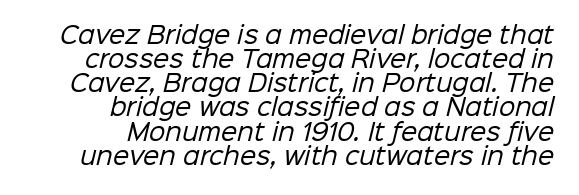
{"bold": "no", "underline": "no", "align": "right", "line_spacing": "tight", "line_spacing_ratio": 1.05, "letter_spacing": "normal", "letter_spacing_em": 0.0, "glyph_px": 23}
